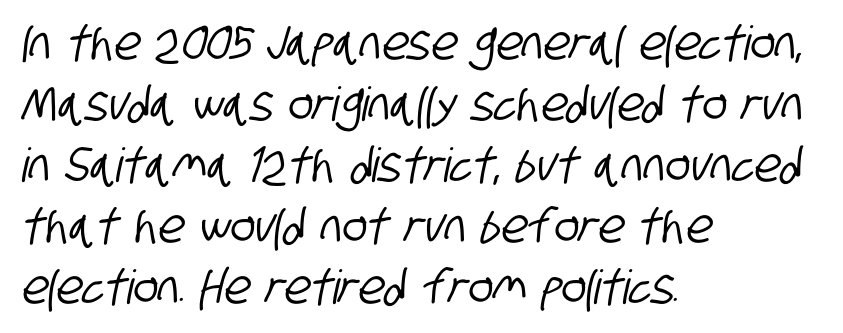
The image shows 47 px condensed sans-serif type; set left-aligned, normal line spacing (1.3x), normal letter spacing, not underlined; low stroke contrast and a large x-height.
